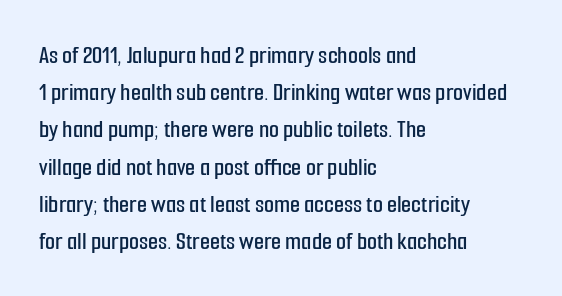
The passage is arranged the way most books set body copy — flush left. No extra tracking has been applied to these lines. You can tell it's not italic because the verticals are truly vertical. The leading is moderate, giving the passage an even texture. The specimen omits any rule beneath the text block's lines.
